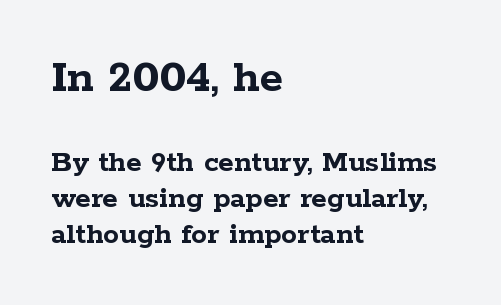
The setting favours the left margin, as ordinary paragraphs usually do. Is there any slant? The stems are plumb. Regarding leading, the lines here are crowded together. Compare the two chunks: the upper has the greater cap height.
